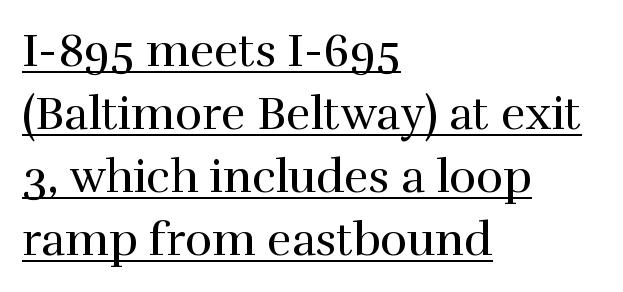
Stems here are at most as thick as an everyday book face. This sample has the flowing, uneven cadence of proportional lettering. Is there much room between lines? A standard amount, neither cramped nor airy. Old-style or modern, the face here clearly has serifs. Is there any slant? The stems are plumb.
